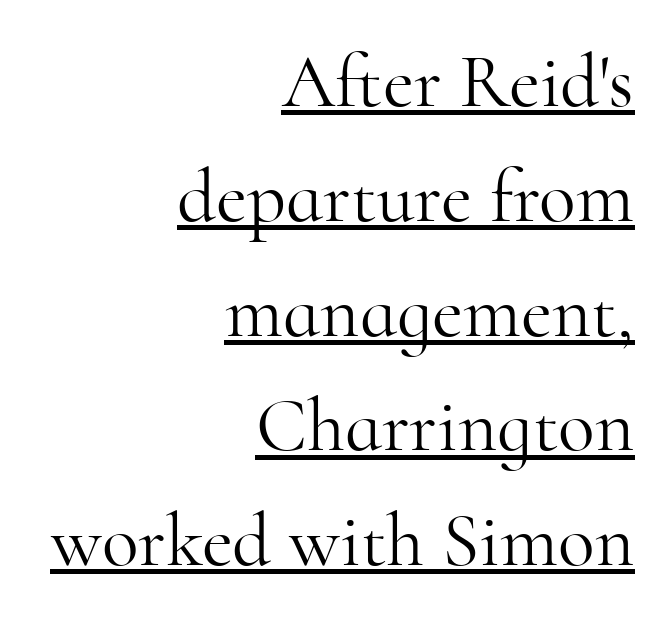
The image shows 76 px light serif type, upright; set right-aligned, normal line spacing (1.51x), normal letter spacing, underlined; high stroke contrast and a small x-height.
